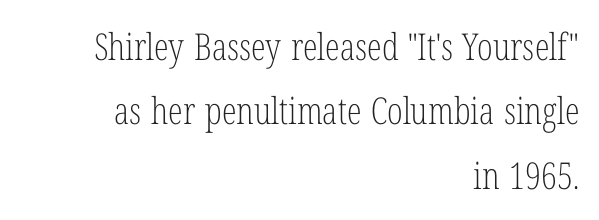
Which margin do the lines hug? The right one — the left edge is uneven. There is no visible air inserted between adjacent glyphs. Yep, those are serifs on the letters. The font sits on the lighter half of the weight spectrum, regular included. This sample uses an upright cut, with every glyph sitting square on the baseline. Lines of text with bare space underneath.
